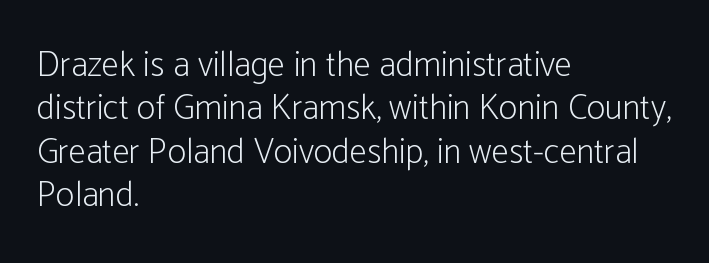
The image shows 35 px light, condensed sans-serif type, upright; set left-aligned, line spacing 1.24x, normal letter spacing, not underlined; low stroke contrast and a medium x-height.
